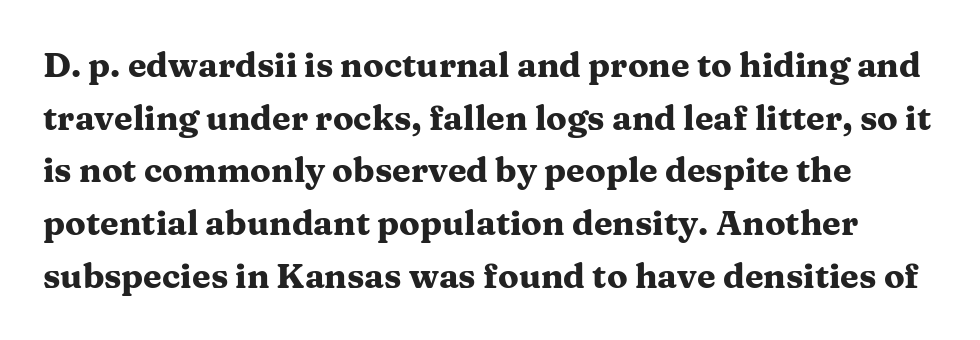
The image shows 34 px heavy, wide serif type, upright; set normal line spacing (1.55x), normal letter spacing, not underlined; medium stroke contrast and a medium x-height.
